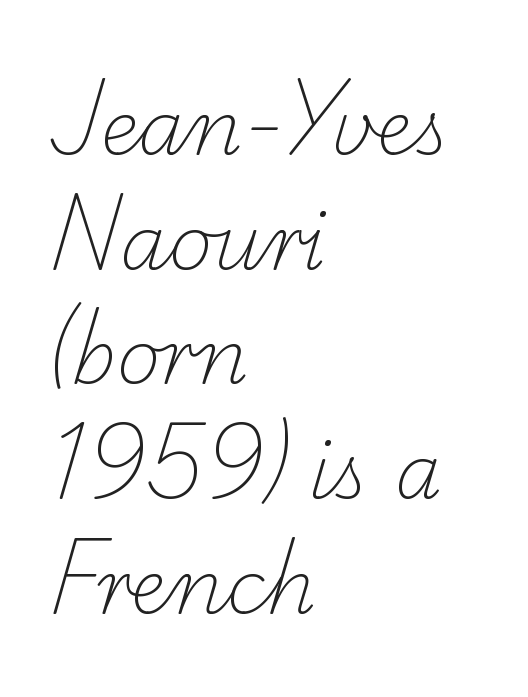
Q: Is the text bold? A: No.
Q: Is the typeface a serif or a sans-serif typeface? A: Serif.
Q: Is the text underlined? A: No.
Q: How is the paragraph aligned? A: Left-aligned.
Q: Is the spacing between letters normal or unusually wide? A: Normal.
Q: Is the spacing between lines tight, normal or loose? A: Normal.
Q: Width (condensed, normal, or wide)? A: Normal.
Q: Stroke contrast? A: Low.
Q: x-height? A: Small.
Q: Monospaced? A: No.
